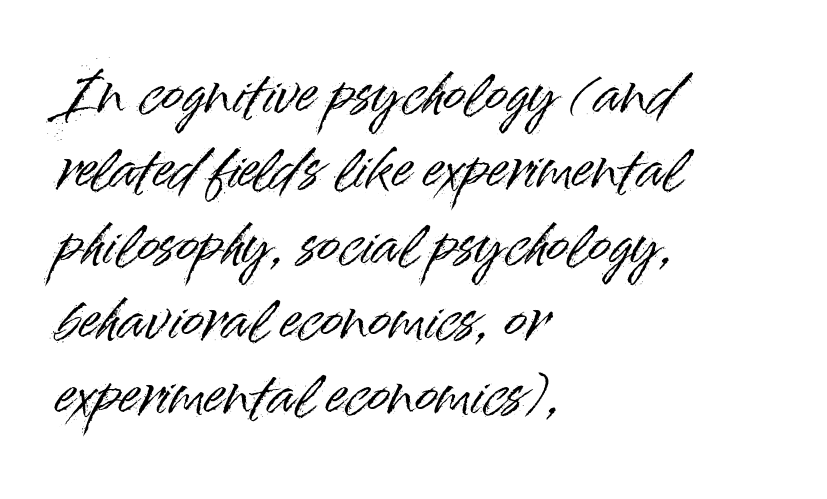
The image shows 53 px sans-serif type; set left-aligned, normal line spacing (1.42x), normal letter spacing, not underlined; high stroke contrast and a small x-height.
